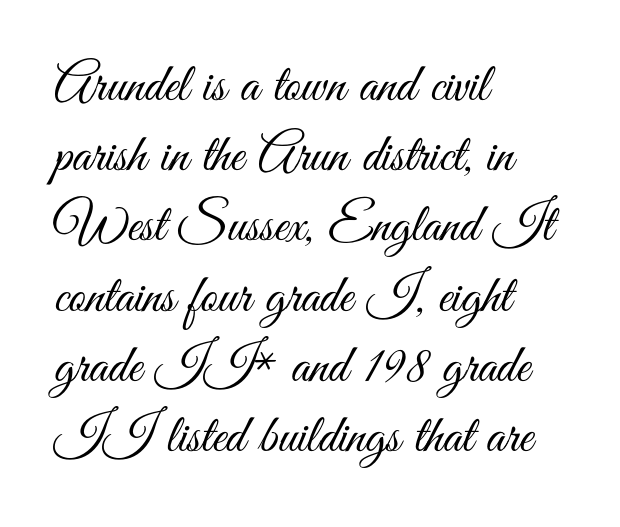
The image shows 54 px light, condensed sans-serif type; set left-aligned, normal line spacing (1.3x), normal letter spacing, not underlined; medium stroke contrast and a small x-height.
